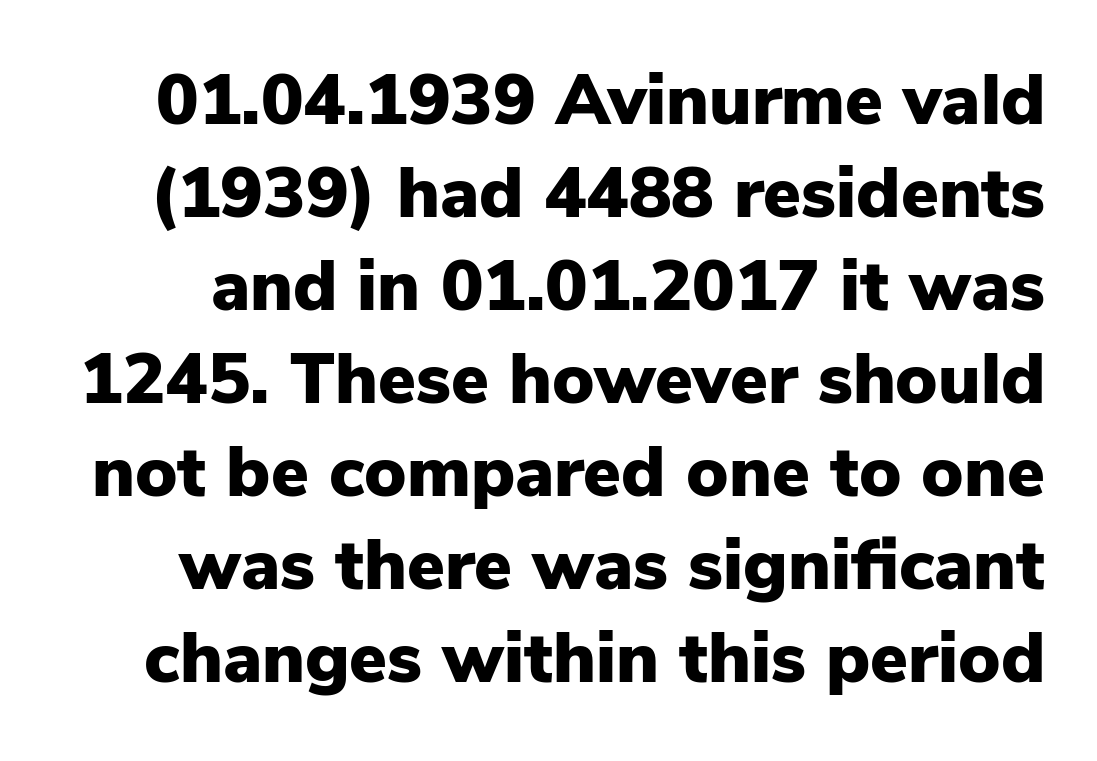
{"serif": "no", "italic": "no", "bold": "yes", "weight": "heavy", "width": "normal", "stroke_contrast": "low", "x_height": "medium", "monospaced": "no", "underline": "no", "line_spacing": "normal", "line_spacing_ratio": 1.31, "letter_spacing": "normal", "letter_spacing_em": 0.0, "glyph_px": 71}
